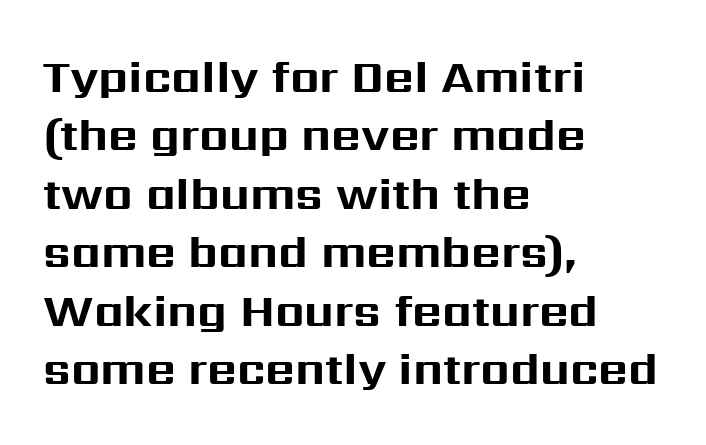
{"serif": "no", "italic": "no", "bold": "yes", "weight": "bold", "width": "normal", "stroke_contrast": "medium", "x_height": "medium", "monospaced": "no", "underline": "no", "align": "left", "line_spacing": "normal", "line_spacing_ratio": 1.27, "letter_spacing": "normal", "letter_spacing_em": 0.0, "glyph_px": 46}
